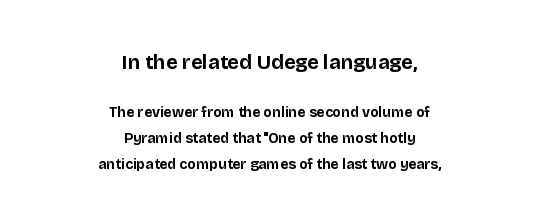
Short and long lines alike share a common midpoint. Emphasis by weight is at full strength: bold. When letters stand straight like this, we call the style roman or upright. Underlining? Definitely not there.
